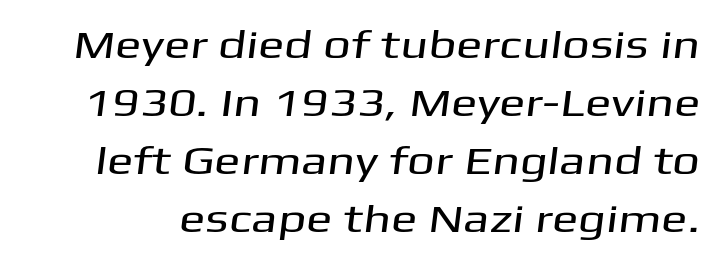
Regular leading. These lines are rendered in a variable-pitch font. Does the type have serifs? No, each stem ends abruptly. The strip under each line holds only bare page.
